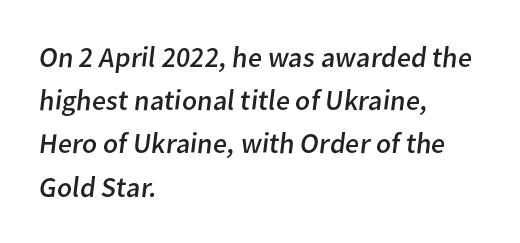
Q: Is the text bold? A: No.
Q: Is the typeface a serif or a sans-serif typeface? A: Sans-serif.
Q: Is the text underlined? A: No.
Q: How is the paragraph aligned? A: Left-aligned.
Q: Is the spacing between letters normal or unusually wide? A: Normal.
Q: Is the spacing between lines tight, normal or loose? A: Normal.
Q: Width (condensed, normal, or wide)? A: Normal.
Q: Stroke contrast? A: Low.
Q: x-height? A: Medium.
Q: Monospaced? A: No.
